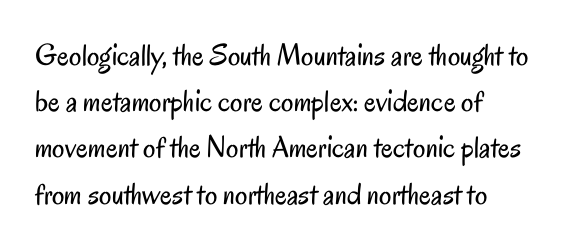
The image shows 31 px regular-weight, condensed sans-serif type, upright; set left-aligned, normal line spacing (1.49x), normal letter spacing, not underlined; low stroke contrast and a small x-height.
